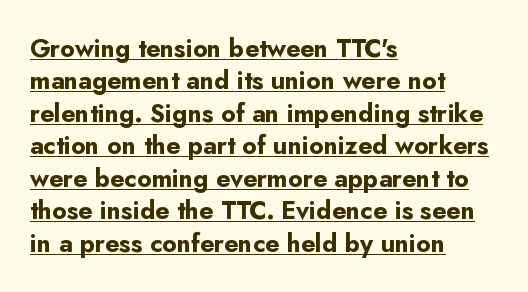
The image shows 25 px bold type, upright; set left-aligned, normal line spacing (1.3x), normal letter spacing, underlined.
